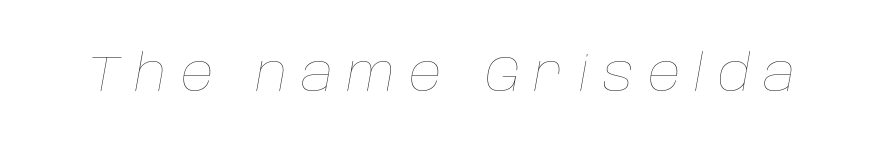
{"italic": "yes", "lean": "right", "slant_degrees": 10, "bold": "no", "weight": "thin", "width": "normal", "stroke_contrast": "low", "x_height": "large", "monospaced": "no", "underline": "no", "letter_spacing": "wide", "letter_spacing_em": 0.27, "glyph_px": 51}
